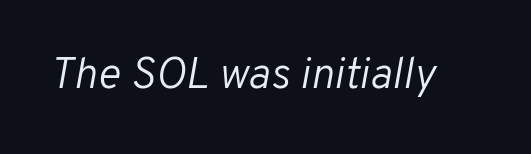
The image shows 44 px light type, italic (leaning right); set normal letter spacing, not underlined; low stroke contrast and a medium x-height.
